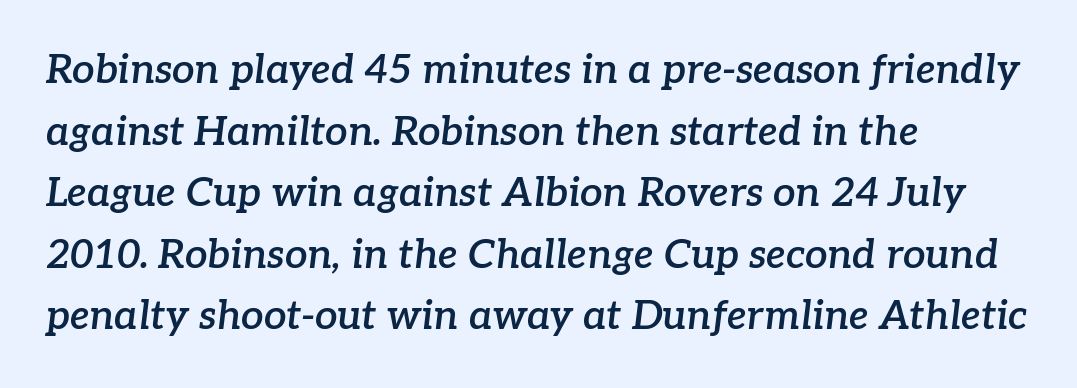
Caption: semibold face, moderately heavy strokes. Layout note: lines flush left. Characters follow at the spacing the type designer built in. Here the designer chose a conventional face with non-uniform glyph widths.
